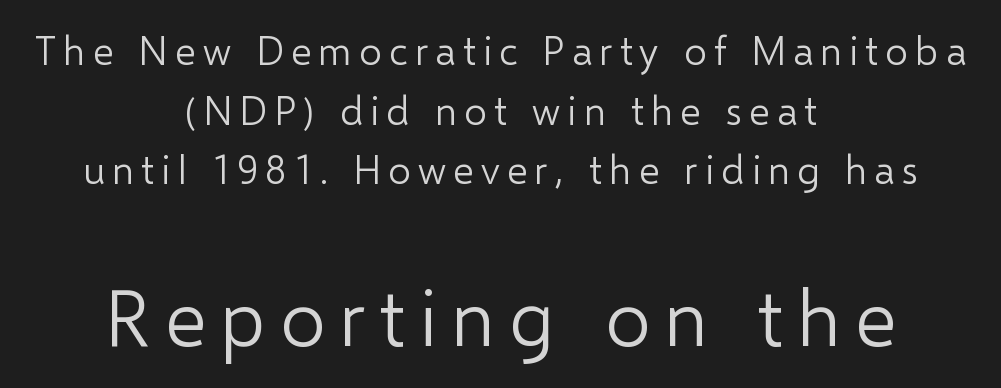
Q: Is the text bold? A: No.
Q: Is the text italic (slanted)? A: No, it is upright.
Q: Is the typeface a serif or a sans-serif typeface? A: Sans-serif.
Q: Is the text underlined? A: No.
Q: How is the paragraph aligned? A: Centered.
Q: Is the spacing between lines tight, normal or loose? A: Normal.
Q: Which block of text is set in a larger size, the first (top) or the second (bottom)? A: The second (bottom) one.
Q: Width (condensed, normal, or wide)? A: Normal.
Q: Stroke contrast? A: Low.
Q: x-height? A: Medium.
Q: Monospaced? A: No.
